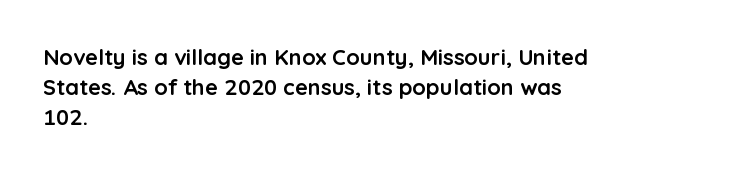
The paragraph shown leans on its left margin. This block has exactly the height ordinary leading produces. Italic: no, the glyphs are upright roman. The baseline area is clear.
